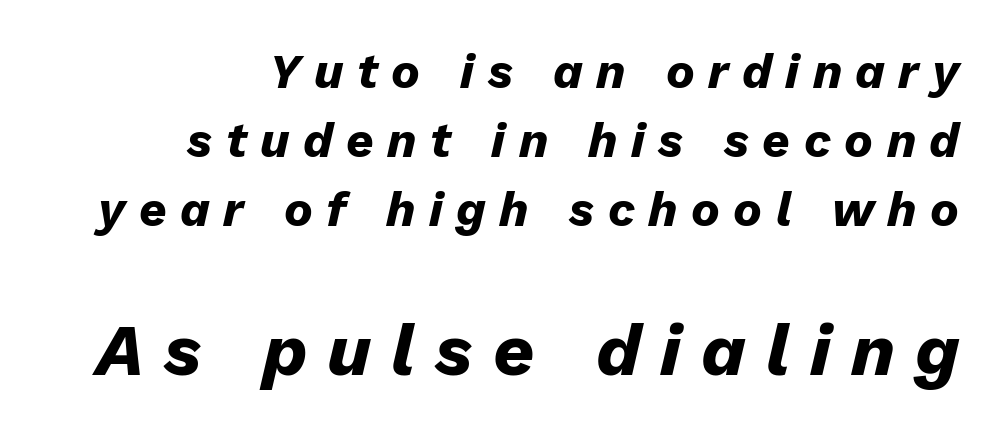
{"italic": "yes", "lean": "right", "slant_degrees": 13, "bold": "yes", "weight": "heavy", "width": "normal", "stroke_contrast": "low", "x_height": "medium", "monospaced": "no", "underline": "no", "align": "right", "line_spacing": "normal", "line_spacing_ratio": 1.44, "letter_spacing": "wide", "letter_spacing_em": 0.28, "larger_block": "second", "size_ratio": 1.5, "glyph_px": 72}
